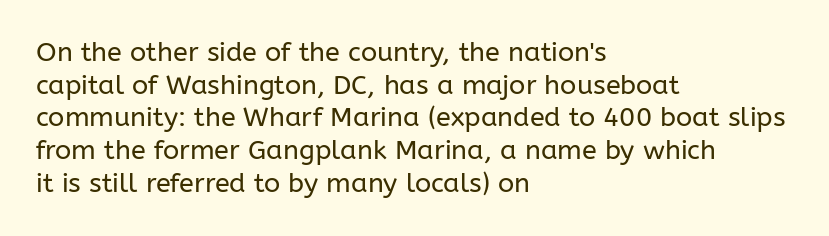
What stands out about the letter spacing? Nothing — it is the standard amount. This is not heavy type; no bold has been used. Just letters on the line, the space beneath them empty. Notice how the stems are strictly vertical — no italics here. This rendering uses left alignment, leaving the right contour irregular.
